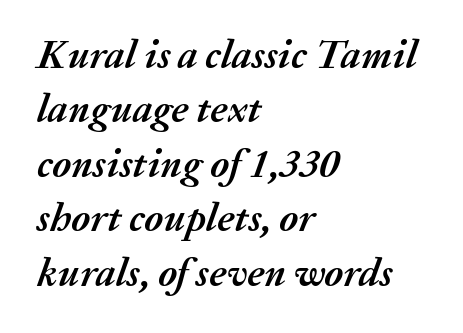
Q: Is the text bold? A: Yes.
Q: Is the text italic (slanted)? A: Yes, it leans right by about 20 degrees.
Q: Is the text underlined? A: No.
Q: How is the paragraph aligned? A: Left-aligned.
Q: Is the spacing between letters normal or unusually wide? A: Normal.
Q: Is the spacing between lines tight, normal or loose? A: Normal.
Q: Width (condensed, normal, or wide)? A: Normal.
Q: Stroke contrast? A: Medium.
Q: x-height? A: Medium.
Q: Monospaced? A: No.
